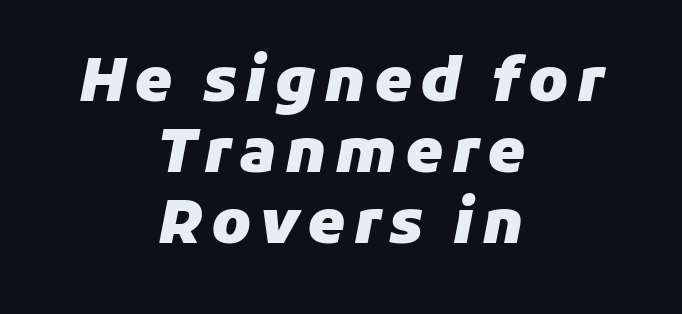
{"italic": "yes", "lean": "right", "slant_degrees": 11, "bold": "yes", "weight": "heavy", "width": "normal", "stroke_contrast": "low", "x_height": "medium", "monospaced": "no", "underline": "no", "align": "center", "line_spacing_ratio": 1.18, "glyph_px": 60}
